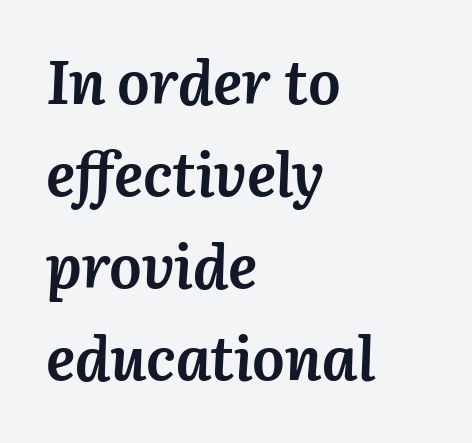
Q: Is the text bold? A: Yes.
Q: Is the text italic (slanted)? A: Yes, it leans right by about 3 degrees.
Q: Is the text underlined? A: No.
Q: How is the paragraph aligned? A: Left-aligned.
Q: Is the spacing between letters normal or unusually wide? A: Normal.
Q: Is the spacing between lines tight, normal or loose? A: Normal.
Q: Width (condensed, normal, or wide)? A: Normal.
Q: Stroke contrast? A: Medium.
Q: x-height? A: Medium.
Q: Monospaced? A: No.
